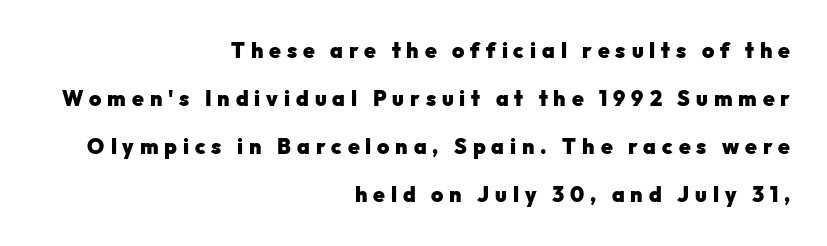
Q: Is the text bold? A: Yes.
Q: Is the text italic (slanted)? A: No, it is upright.
Q: Is the text underlined? A: No.
Q: How is the paragraph aligned? A: Right-aligned.
Q: Is the spacing between letters normal or unusually wide? A: Unusually wide.
Q: Is the spacing between lines tight, normal or loose? A: Loose.
